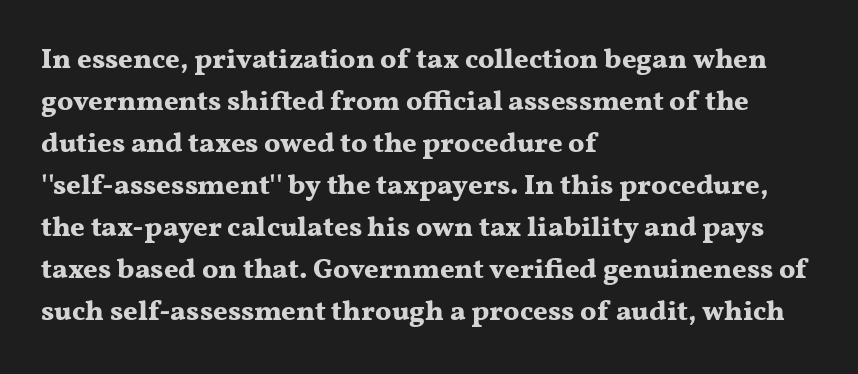
The image shows 28 px bold, wide serif type, upright; set left-aligned, normal line spacing (1.5x), normal letter spacing, not underlined; medium stroke contrast and a medium x-height.
